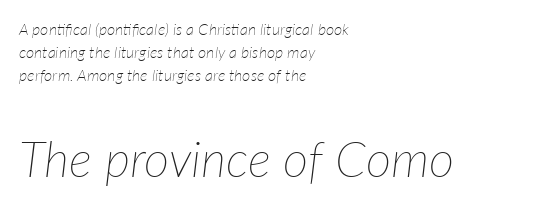
One glance says typical: line gaps are just what's usual. The font's italic variant was chosen for this text. The specimen omits any rule beneath the text block's lines. Is the block centered? No — it sits flush against the left margin. You could not count columns in this text — the font is proportionally spaced. Default kerning and tracking; the words read as compact shapes.
